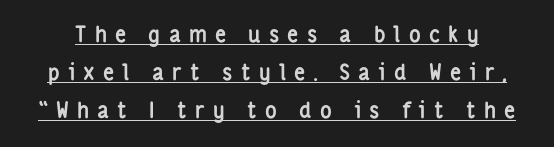
The image shows 22 px bold type, upright; set line spacing 1.72x, unusually wide letter spacing (+0.37 em), underlined.
